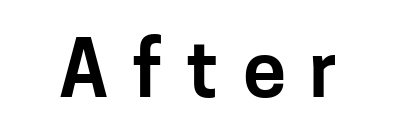
The image shows 78 px sans-serif type, upright; set unusually wide letter spacing (+0.3 em), not underlined; low stroke contrast and a medium x-height.
